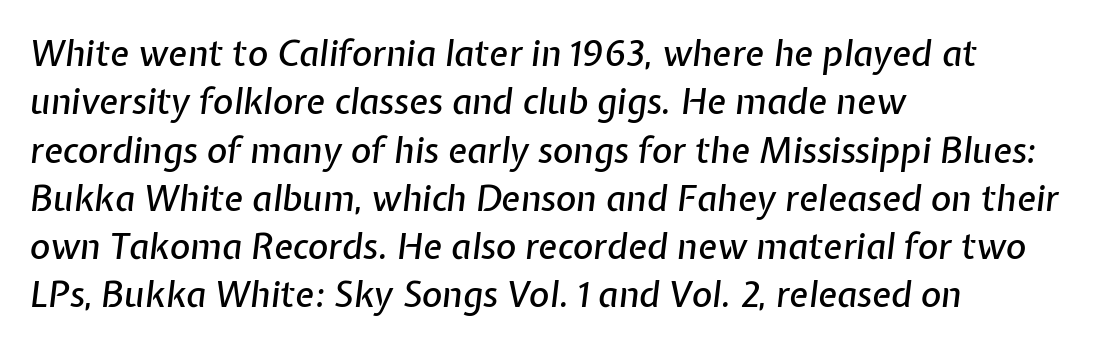
In CSS terms this would be text-align: left. Varying glyph widths throughout — classic text-font behaviour. Italic? Definitely — the glyphs are oblique. Successive baselines arrive at the customary interval.
